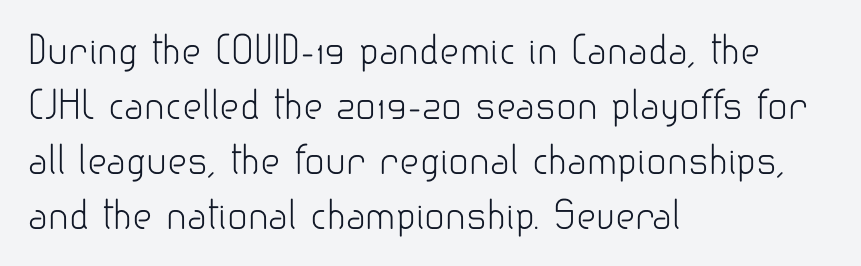
Q: Is the text bold? A: No.
Q: Is the text italic (slanted)? A: No, it is upright.
Q: Is the typeface a serif or a sans-serif typeface? A: Sans-serif.
Q: Is the text underlined? A: No.
Q: How is the paragraph aligned? A: Left-aligned.
Q: Is the spacing between letters normal or unusually wide? A: Normal.
Q: Is the spacing between lines tight, normal or loose? A: Normal.
Q: Width (condensed, normal, or wide)? A: Normal.
Q: Stroke contrast? A: Low.
Q: x-height? A: Small.
Q: Monospaced? A: No.
